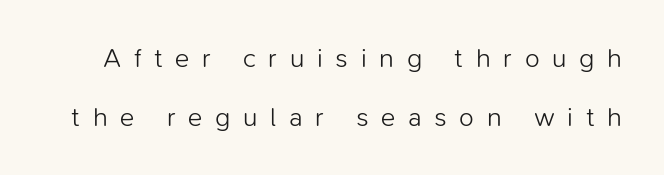
{"italic": "no", "bold": "no", "underline": "no", "line_spacing": "loose", "line_spacing_ratio": 2.17, "letter_spacing": "wide", "letter_spacing_em": 0.47, "glyph_px": 27}
